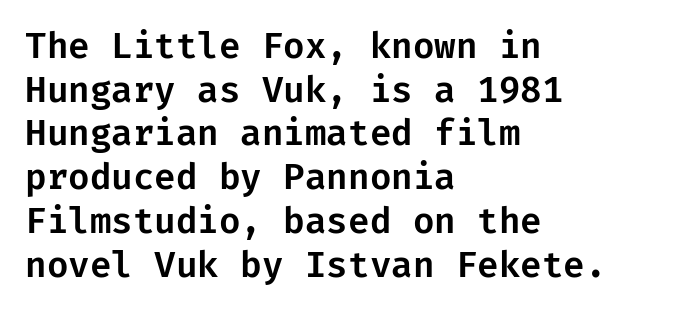
Q: Is the text italic (slanted)? A: No, it is upright.
Q: Is the typeface a serif or a sans-serif typeface? A: Sans-serif.
Q: Is the text underlined? A: No.
Q: How is the paragraph aligned? A: Left-aligned.
Q: Is the spacing between letters normal or unusually wide? A: Normal.
Q: Is the spacing between lines tight, normal or loose? A: Normal.
Q: Width (condensed, normal, or wide)? A: Normal.
Q: Stroke contrast? A: Low.
Q: x-height? A: Medium.
